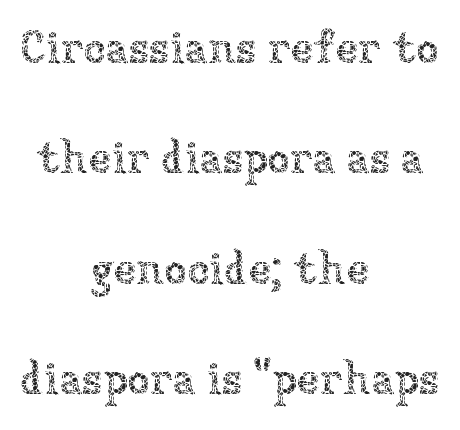
{"italic": "no", "bold": "no", "weight": "thin", "width": "normal", "stroke_contrast": "low", "x_height": "medium", "monospaced": "no", "underline": "no", "align": "center", "line_spacing": "loose", "line_spacing_ratio": 2.4, "letter_spacing": "normal", "letter_spacing_em": 0.0, "glyph_px": 46}
